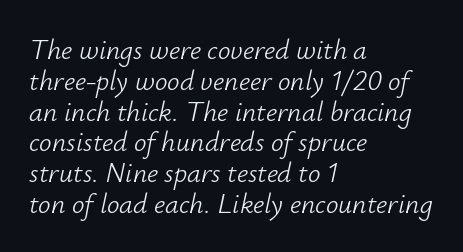
{"italic": "yes", "lean": "right", "slant_degrees": 12, "bold": "no", "weight": "light", "width": "normal", "stroke_contrast": "low", "x_height": "small", "monospaced": "no", "underline": "no", "align": "left", "line_spacing": "tight", "line_spacing_ratio": 1.1, "letter_spacing": "normal", "letter_spacing_em": 0.0, "glyph_px": 28}
